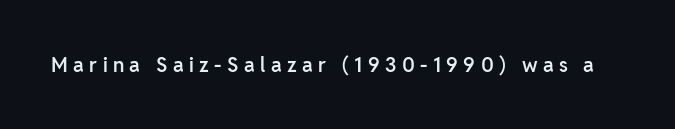
Q: Is the text bold? A: Semi-bold.
Q: Is the text italic (slanted)? A: No, it is upright.
Q: Is the text underlined? A: No.
Q: Is the spacing between letters normal or unusually wide? A: Unusually wide.
